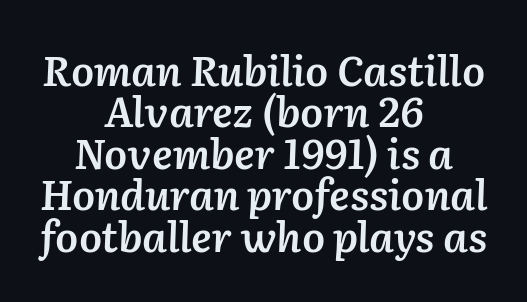
The paragraph has two soft edges and a firm central axis. Does the weight exceed regular? Yes, but only to semibold. Is the letter spacing exaggerated? No — it looks like the ordinary default. Do the characters align in a grid? No, the font is proportional. The baseline area is clear.
